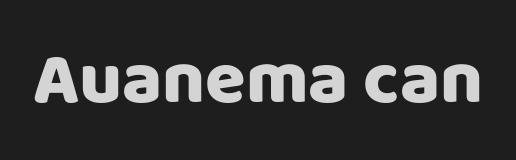
Q: Is the text italic (slanted)? A: No, it is upright.
Q: Is the typeface a serif or a sans-serif typeface? A: Sans-serif.
Q: Is the text underlined? A: No.
Q: Is the spacing between letters normal or unusually wide? A: Normal.
Q: Width (condensed, normal, or wide)? A: Normal.
Q: Stroke contrast? A: Low.
Q: x-height? A: Large.
Q: Monospaced? A: No.
